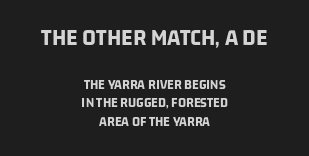
Q: Is the text bold? A: Yes.
Q: Is the text underlined? A: No.
Q: How is the paragraph aligned? A: Centered.
Q: Is the spacing between letters normal or unusually wide? A: Normal.
Q: Is the spacing between lines tight, normal or loose? A: Normal.
Q: Which block of text is set in a larger size, the first (top) or the second (bottom)? A: The first (top) one.
